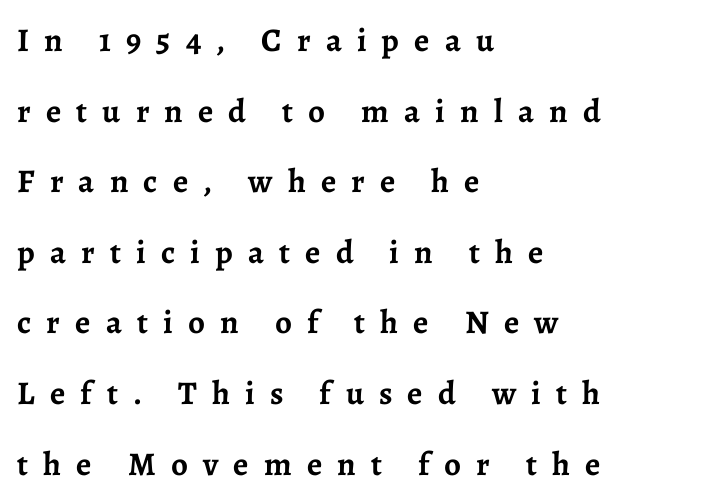
{"serif": "yes", "italic": "no", "bold": "yes", "weight": "semibold", "width": "normal", "stroke_contrast": "low", "x_height": "medium", "monospaced": "no", "underline": "no", "align": "left", "line_spacing": "loose", "line_spacing_ratio": 2.14, "letter_spacing": "wide", "letter_spacing_em": 0.46, "glyph_px": 33}
